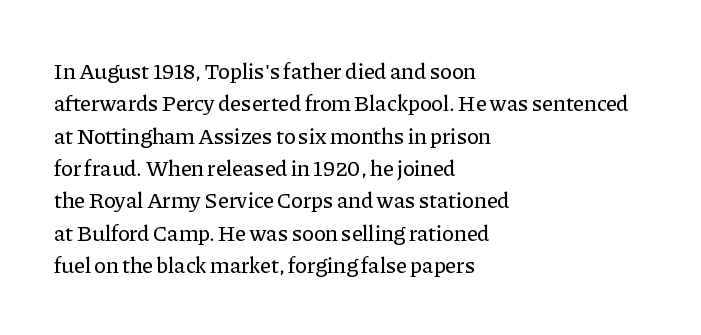
{"italic": "no", "underline": "no", "align": "left", "line_spacing": "normal", "line_spacing_ratio": 1.47, "letter_spacing": "normal", "letter_spacing_em": 0.0, "glyph_px": 22}
